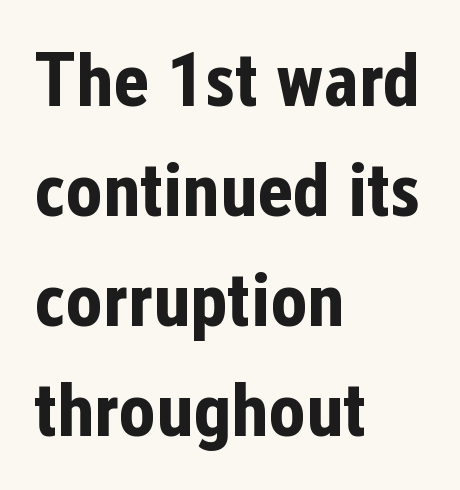
Vertical spacing — default. The passage shown is typeset with a sans-serif family. The words here are not underlined. This rendering leaves character spacing at its baseline value. The letters advance in unequal steps, a hallmark of proportional type. Pretty heavy lettering here — definitely bold.
